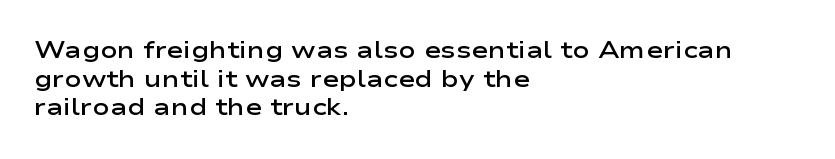
{"italic": "no", "bold": "semi", "underline": "no", "align": "left", "line_spacing": "normal", "line_spacing_ratio": 1.25, "letter_spacing": "normal", "letter_spacing_em": 0.0, "glyph_px": 23}
